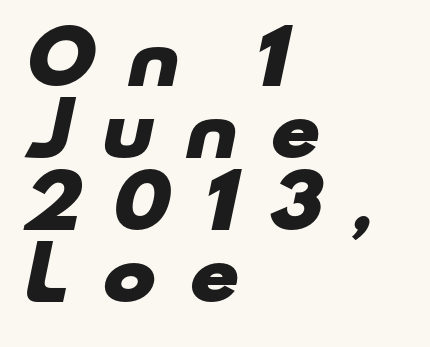
Q: Is the text bold? A: Yes.
Q: Is the typeface a serif or a sans-serif typeface? A: Sans-serif.
Q: Is the text underlined? A: No.
Q: How is the paragraph aligned? A: Left-aligned.
Q: Is the spacing between letters normal or unusually wide? A: Unusually wide.
Q: Is the spacing between lines tight, normal or loose? A: Tight.
Q: Width (condensed, normal, or wide)? A: Wide.
Q: Stroke contrast? A: Low.
Q: x-height? A: Small.
Q: Monospaced? A: No.
